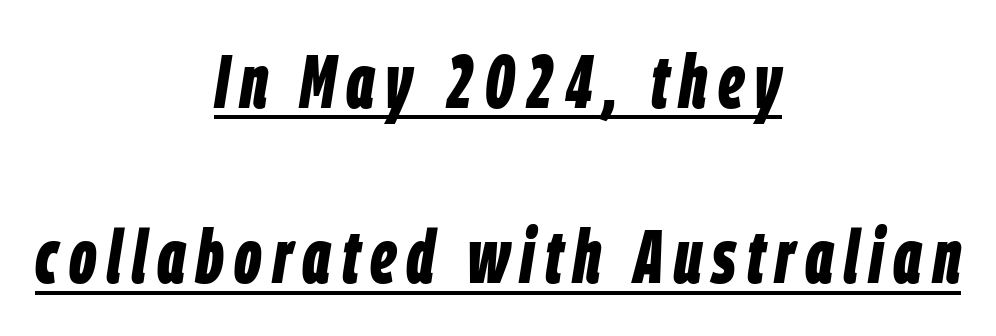
The image shows 75 px bold, condensed type, italic (leaning right); set centered, loose line spacing (2.34x), underlined; low stroke contrast and a large x-height.
